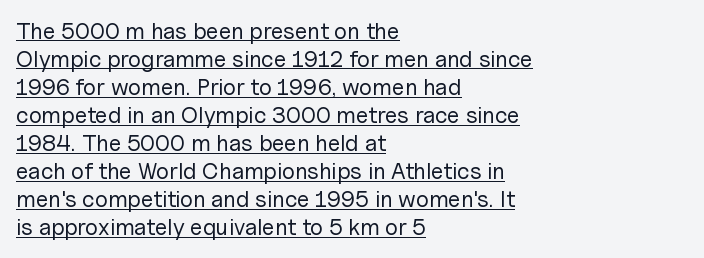
{"italic": "no", "bold": "no", "underline": "yes", "align": "left", "line_spacing_ratio": 1.22, "letter_spacing": "normal", "letter_spacing_em": 0.0, "glyph_px": 23}
